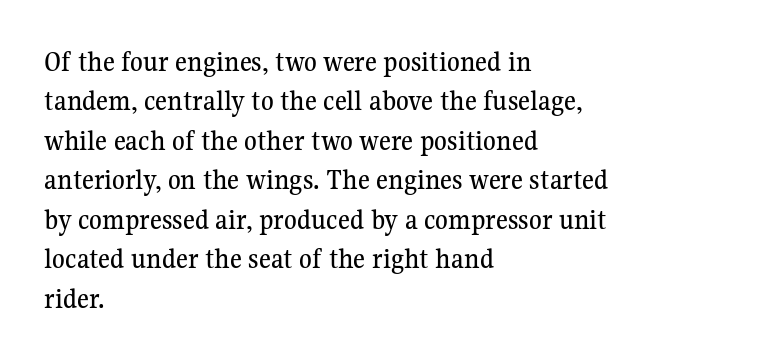
The image shows 29 px serif type, upright; set left-aligned, normal line spacing (1.36x), normal letter spacing, not underlined; medium stroke contrast and a medium x-height.
